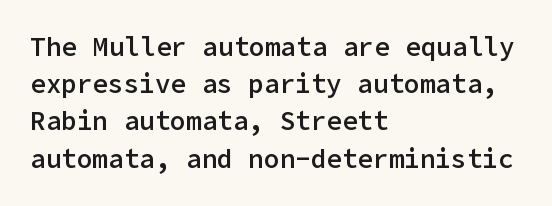
The strokes are fattened partway — semibold, not bold. The rendering uses a moderate line-height, typical for paragraphs. This sample uses plain, unmodified letter spacing. Any mark beneath the type? The region is blank.
